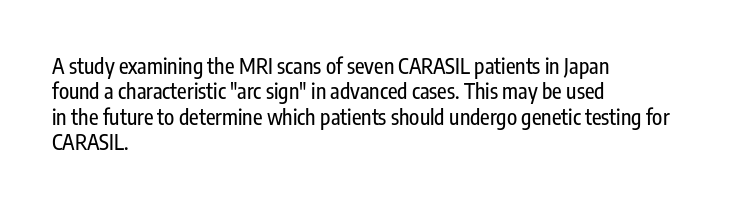
The image shows 21 px text type, upright; set left-aligned, line spacing 1.21x, normal letter spacing, not underlined.
